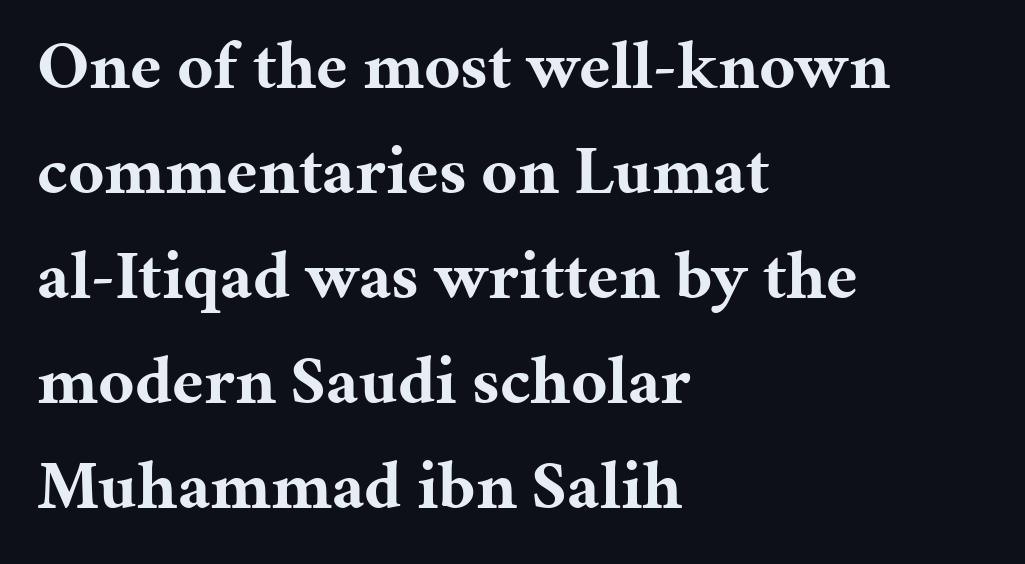
The type is set solid horizontally, with unmodified tracking. A typesetter would call this leading conventional body-copy spacing. Classification — serif. Stroke thickness is high; the sample reads as a true bold. Clear beneath every line of the passage.
